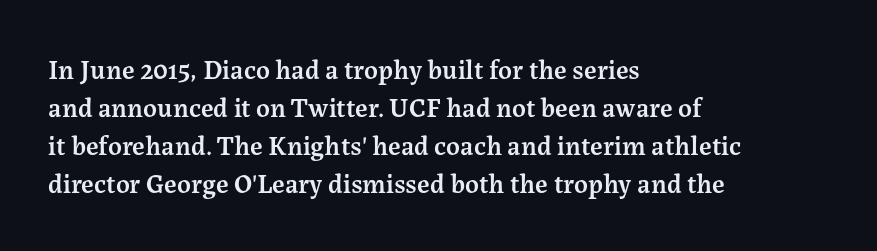
The lines sit at an ordinary, default distance from one another. Compared with typical body copy, the letter spacing here is the same. Casual observation: everything's shoved over to the left. The lettering stays uniformly vertical, giving the passage a roman look.
